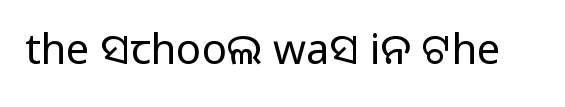
{"serif": "no", "italic": "no", "width": "normal", "stroke_contrast": "medium", "monospaced": "no", "underline": "no", "letter_spacing": "normal", "letter_spacing_em": 0.0, "glyph_px": 42}
